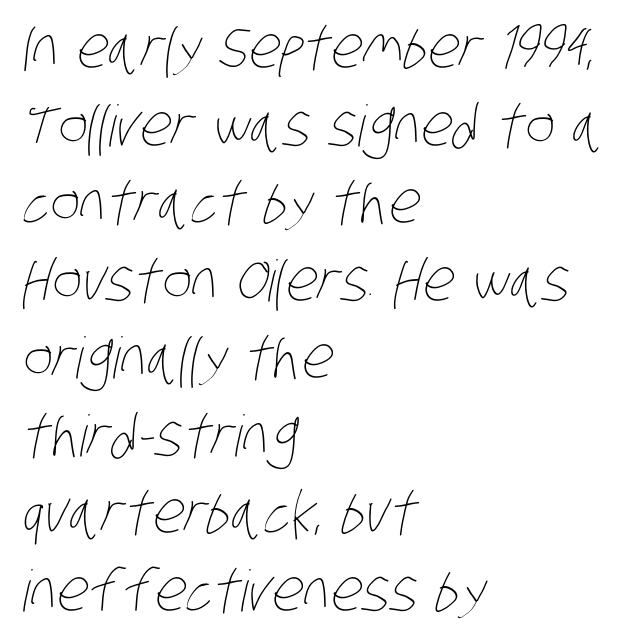
{"bold": "no", "weight": "thin", "width": "condensed", "stroke_contrast": "low", "x_height": "large", "monospaced": "no", "underline": "no", "align": "left", "line_spacing": "normal", "line_spacing_ratio": 1.36, "letter_spacing": "normal", "letter_spacing_em": 0.0, "glyph_px": 57}
